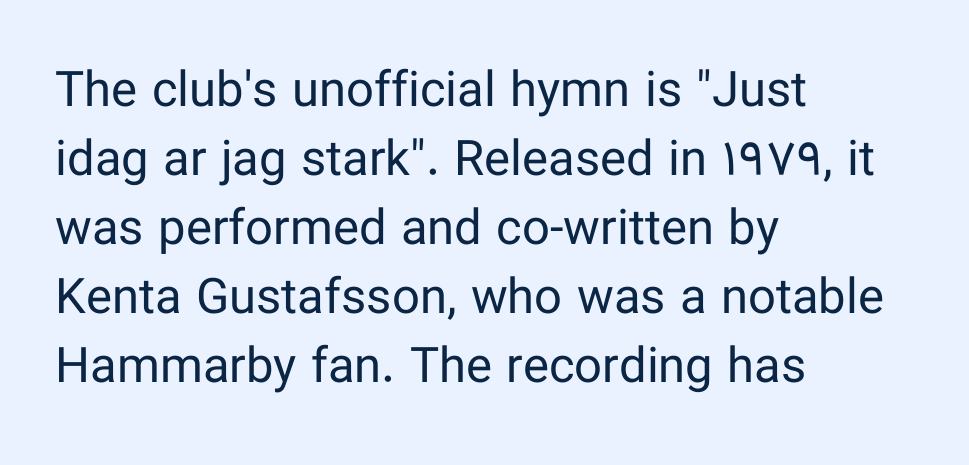
Q: Is the text bold? A: No.
Q: Is the text italic (slanted)? A: No, it is upright.
Q: Is the typeface a serif or a sans-serif typeface? A: Sans-serif.
Q: Is the text underlined? A: No.
Q: How is the paragraph aligned? A: Left-aligned.
Q: Is the spacing between letters normal or unusually wide? A: Normal.
Q: Is the spacing between lines tight, normal or loose? A: Normal.
Q: Width (condensed, normal, or wide)? A: Normal.
Q: Stroke contrast? A: Low.
Q: x-height? A: Medium.
Q: Monospaced? A: No.
